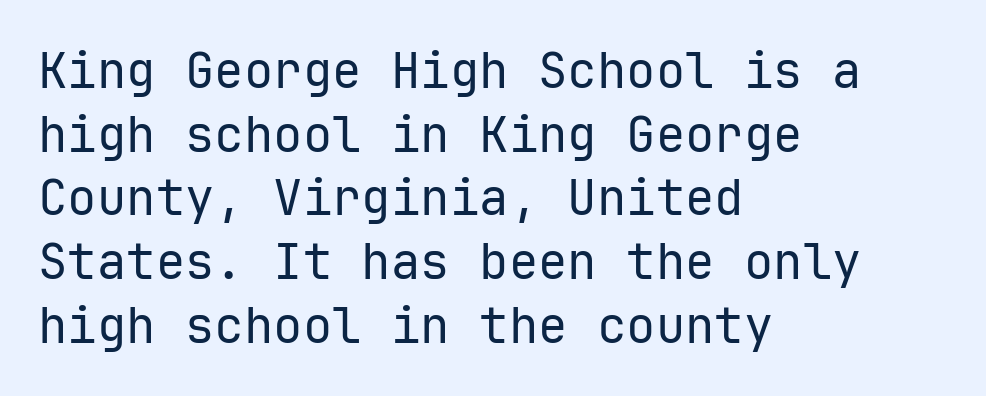
The image shows 49 px regular-weight sans-serif type, upright, monospaced; set left-aligned, normal line spacing (1.3x), normal letter spacing, not underlined; low stroke contrast and a medium x-height.
